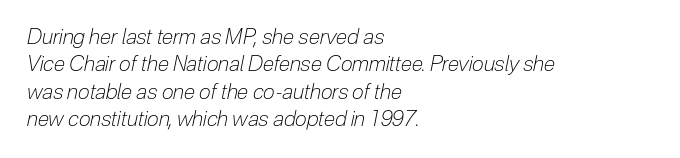
The image shows 21 px text type, italic (leaning right); set left-aligned, normal line spacing (1.3x), normal letter spacing, not underlined.
